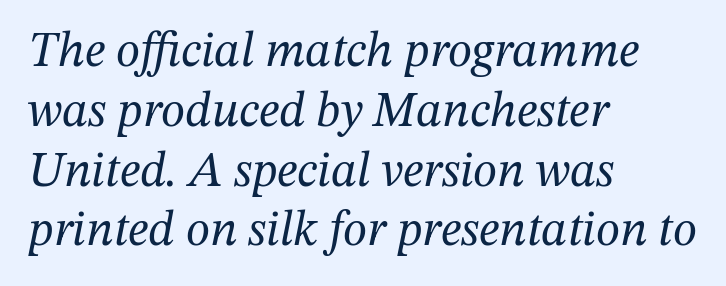
Q: Is the text bold? A: No.
Q: Is the text italic (slanted)? A: Yes, it leans right by about 12 degrees.
Q: Is the typeface a serif or a sans-serif typeface? A: Serif.
Q: Is the text underlined? A: No.
Q: How is the paragraph aligned? A: Left-aligned.
Q: Is the spacing between letters normal or unusually wide? A: Normal.
Q: Width (condensed, normal, or wide)? A: Normal.
Q: Stroke contrast? A: Medium.
Q: x-height? A: Medium.
Q: Monospaced? A: No.
